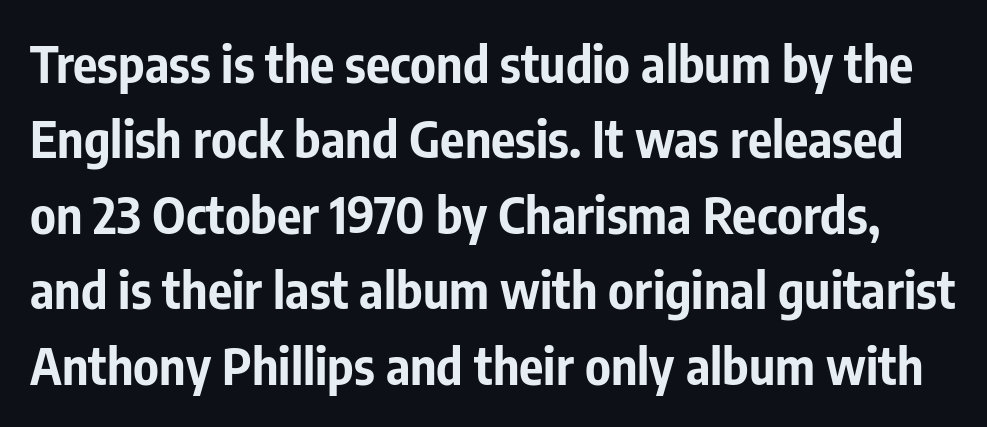
{"serif": "no", "italic": "no", "bold": "yes", "weight": "bold", "width": "condensed", "stroke_contrast": "low", "x_height": "medium", "monospaced": "no", "underline": "no", "line_spacing": "normal", "line_spacing_ratio": 1.48, "letter_spacing": "normal", "letter_spacing_em": 0.0, "glyph_px": 51}
